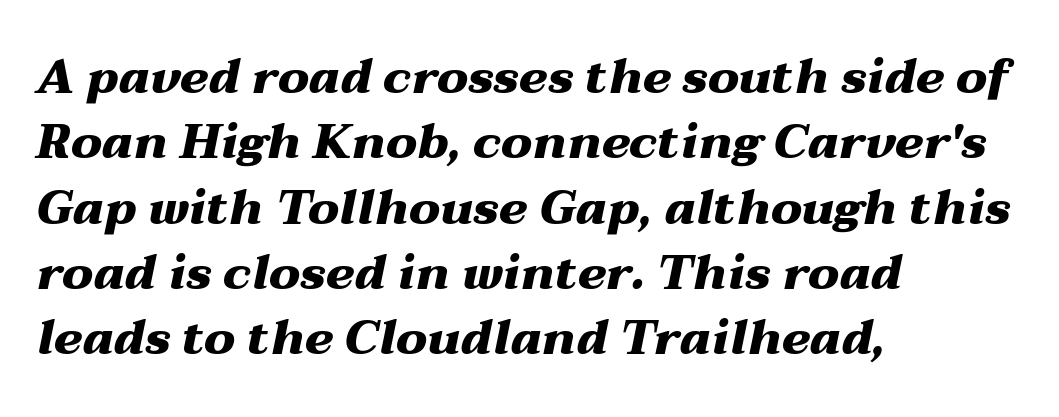
The letterforms sit shoulder to shoulder at normal distance. You could not count columns in this text — the font is proportionally spaced. Lines of text with bare space underneath. This is oblique type, the kind used for emphasis or titles. Line beginnings align vertically; line endings do not. Thick stems and heavy bowls — unmistakably bold.
